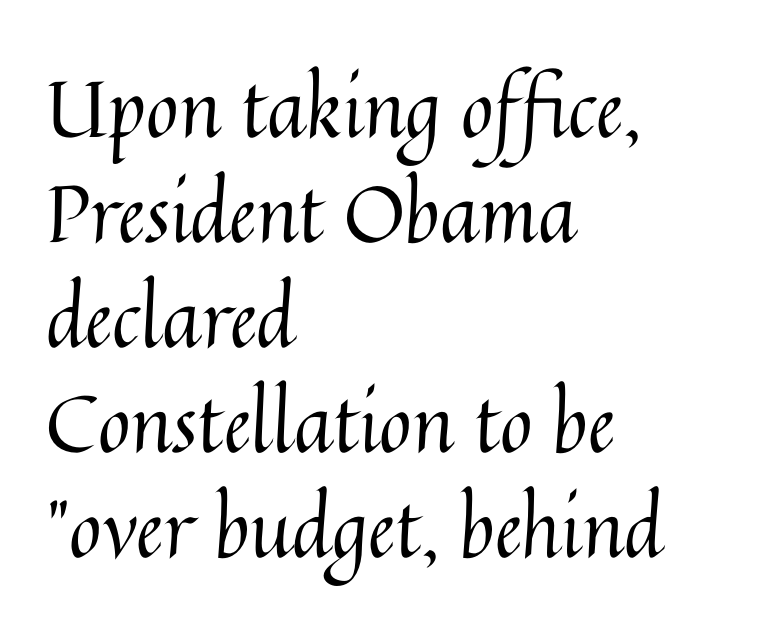
Q: Is the text bold? A: No.
Q: Is the text underlined? A: No.
Q: How is the paragraph aligned? A: Left-aligned.
Q: Is the spacing between letters normal or unusually wide? A: Normal.
Q: Is the spacing between lines tight, normal or loose? A: Normal.
Q: Width (condensed, normal, or wide)? A: Normal.
Q: Stroke contrast? A: Medium.
Q: x-height? A: Medium.
Q: Monospaced? A: No.
